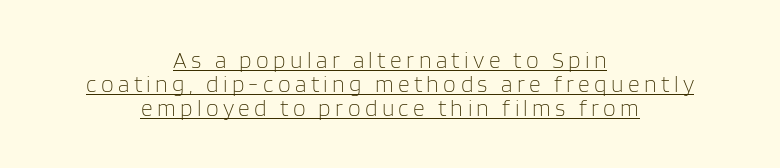
Check the space under the baseline: a stroke is drawn there. It's the straight-up-and-down kind of type. Weight: not bold — regular or lighter. How would I describe the line gaps? Narrow and economical.
